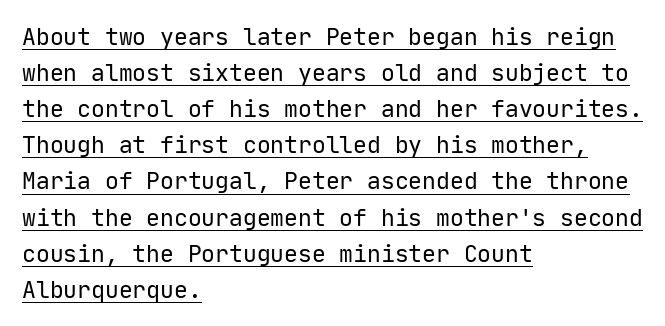
Q: Is the text bold? A: No.
Q: Is the text italic (slanted)? A: No, it is upright.
Q: Is the text underlined? A: Yes.
Q: How is the paragraph aligned? A: Left-aligned.
Q: Is the spacing between letters normal or unusually wide? A: Normal.
Q: Is the spacing between lines tight, normal or loose? A: Normal.
